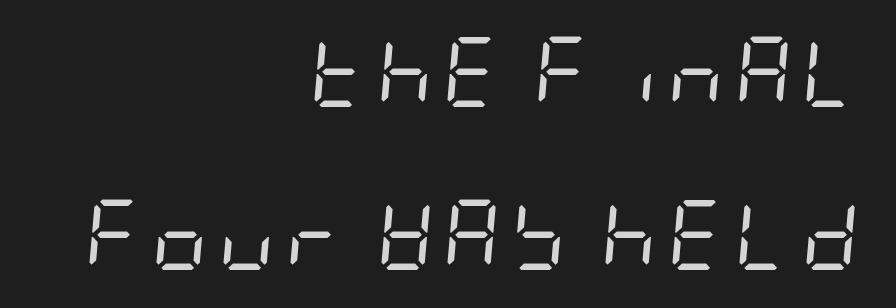
The image shows 70 px regular-weight, condensed type, italic (leaning right); set right-aligned, loose line spacing (2.33x), not underlined; low stroke contrast and a large x-height.
